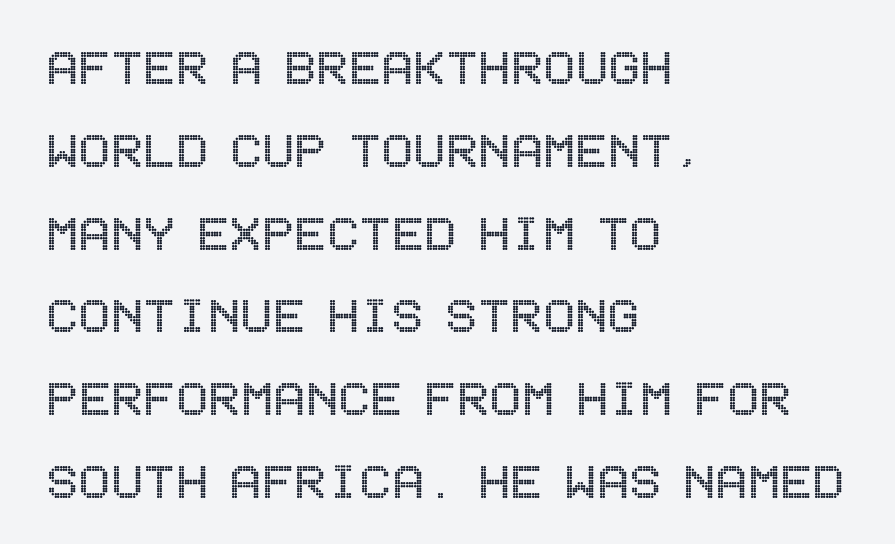
{"italic": "no", "width": "condensed", "x_height": "large", "underline": "no", "align": "left", "line_spacing": "normal", "line_spacing_ratio": 1.38, "letter_spacing": "normal", "letter_spacing_em": 0.0, "glyph_px": 60}
